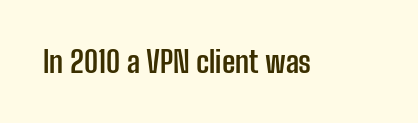
Q: Is the text bold? A: Yes.
Q: Is the text italic (slanted)? A: No, it is upright.
Q: Is the typeface a serif or a sans-serif typeface? A: Sans-serif.
Q: Is the text underlined? A: No.
Q: Is the spacing between letters normal or unusually wide? A: Normal.
Q: Width (condensed, normal, or wide)? A: Condensed.
Q: Stroke contrast? A: Low.
Q: x-height? A: Medium.
Q: Monospaced? A: No.
